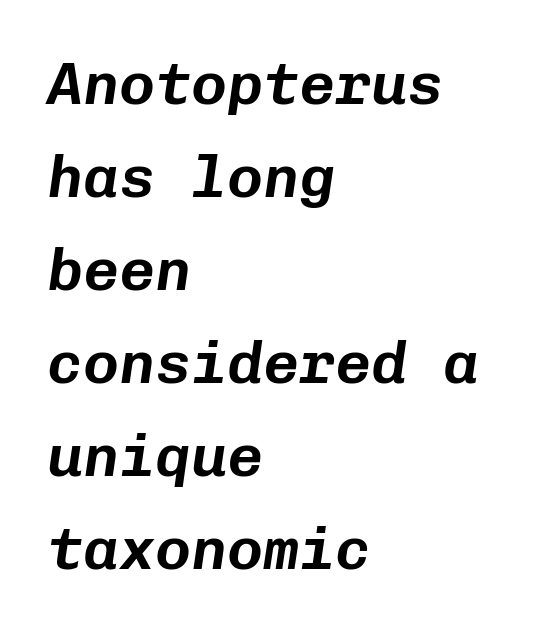
The image shows 60 px text type, italic (leaning right), monospaced; set left-aligned, normal line spacing (1.55x), normal letter spacing, not underlined; low stroke contrast and a medium x-height.
